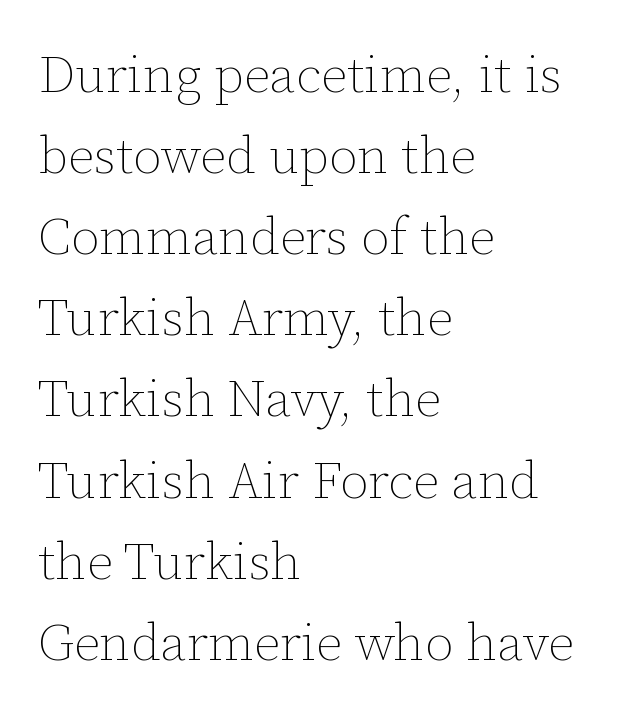
{"italic": "no", "bold": "no", "weight": "thin", "width": "normal", "stroke_contrast": "low", "x_height": "medium", "monospaced": "no", "underline": "no", "align": "left", "line_spacing": "normal", "line_spacing_ratio": 1.56, "letter_spacing": "normal", "letter_spacing_em": 0.0, "glyph_px": 52}
